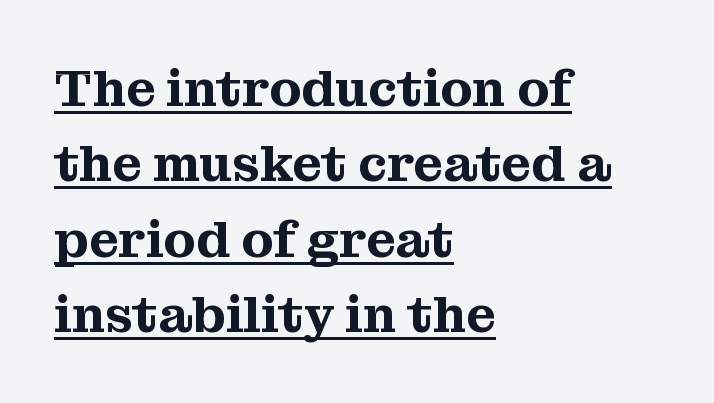
{"serif": "yes", "italic": "no", "width": "normal", "stroke_contrast": "medium", "x_height": "medium", "monospaced": "no", "underline": "yes", "align": "left", "line_spacing": "normal", "line_spacing_ratio": 1.45, "letter_spacing": "normal", "letter_spacing_em": 0.0, "glyph_px": 52}
